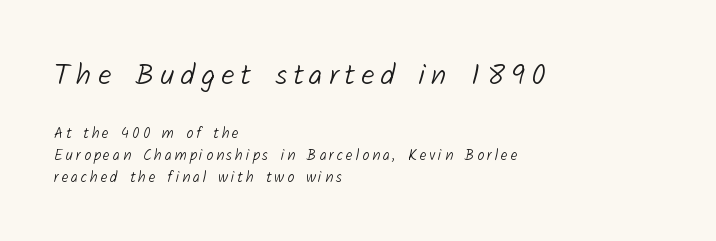
{"serif": "no", "bold": "no", "weight": "light", "width": "normal", "stroke_contrast": "low", "x_height": "medium", "monospaced": "no", "underline": "no", "align": "left", "line_spacing": "normal", "line_spacing_ratio": 1.46, "letter_spacing": "wide", "letter_spacing_em": 0.2, "larger_block": "first", "size_ratio": 2.0, "glyph_px": 30}
